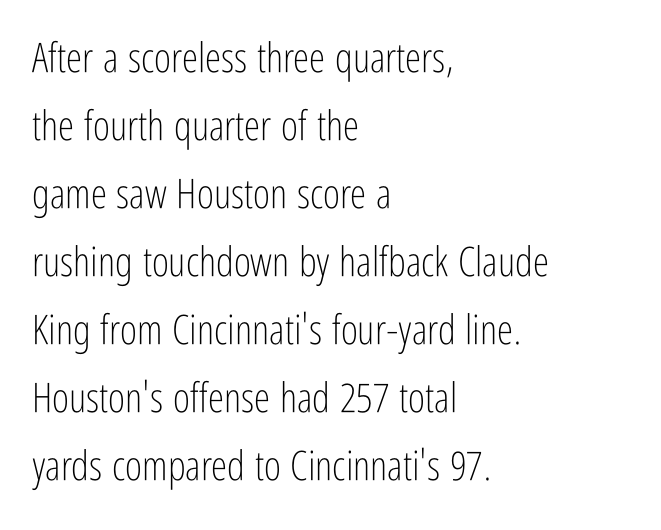
Posture: upright roman. The strokes carry an ordinary text weight at most. Regular leading. How are the letters spaced? Ordinarily, with no added tracking. The passage shown is typed in a proportional face where columns would drift. What kind of face is this? One without serifs — a sans.
